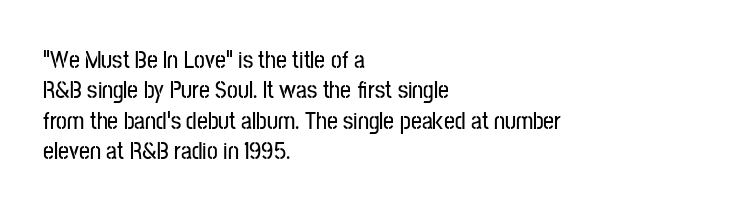
The image shows 24 px text type, upright; set left-aligned, normal line spacing (1.27x), normal letter spacing, not underlined.
